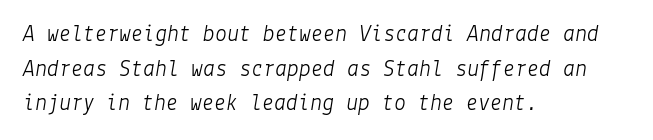
Q: Is the text bold? A: No.
Q: Is the text italic (slanted)? A: Yes, it leans right by about 9 degrees.
Q: Is the text underlined? A: No.
Q: How is the paragraph aligned? A: Left-aligned.
Q: Is the spacing between letters normal or unusually wide? A: Normal.
Q: Is the spacing between lines tight, normal or loose? A: Normal.
